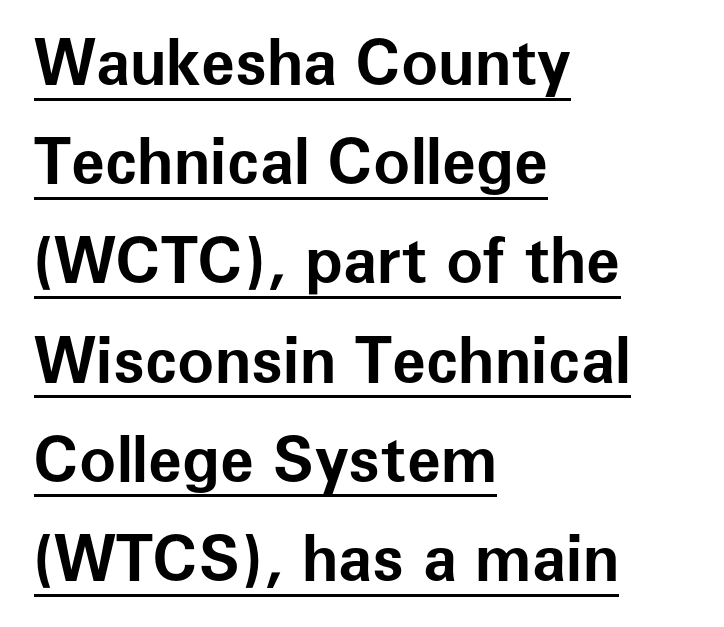
{"serif": "no", "italic": "no", "bold": "yes", "weight": "bold", "width": "normal", "stroke_contrast": "low", "x_height": "medium", "monospaced": "no", "underline": "yes", "align": "left", "line_spacing": "normal", "line_spacing_ratio": 1.6, "letter_spacing": "normal", "letter_spacing_em": 0.0, "glyph_px": 62}
